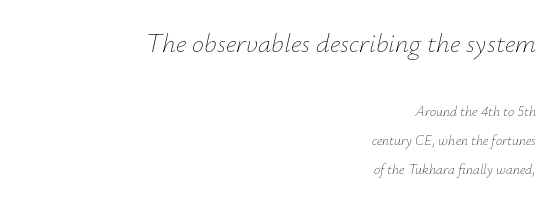
The image shows 27 px text type, italic (leaning right); set right-aligned, loose line spacing (2.08x), normal letter spacing, not underlined; the first (top) block is 1.93x larger.
